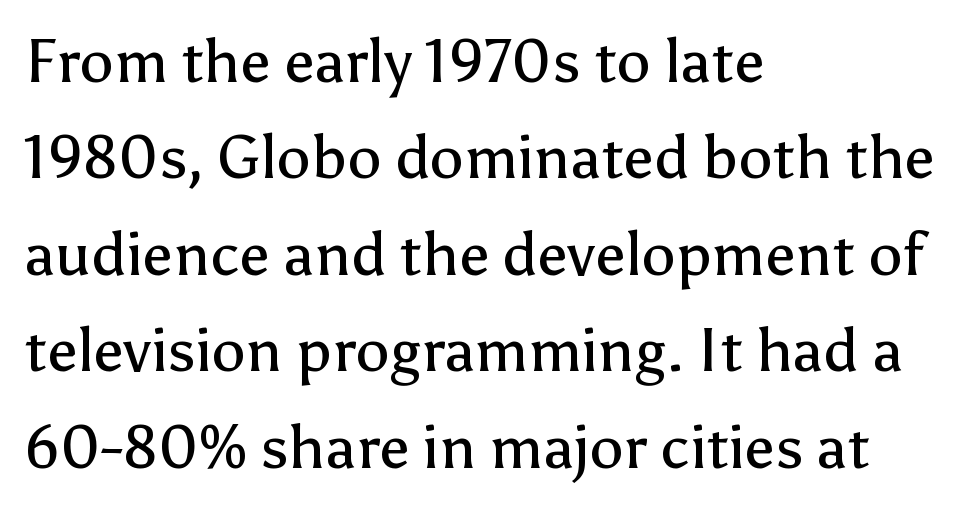
Q: Is the text bold? A: No.
Q: Is the text italic (slanted)? A: No, it is upright.
Q: Is the typeface a serif or a sans-serif typeface? A: Sans-serif.
Q: Is the text underlined? A: No.
Q: How is the paragraph aligned? A: Left-aligned.
Q: Is the spacing between letters normal or unusually wide? A: Normal.
Q: Is the spacing between lines tight, normal or loose? A: Normal.
Q: Width (condensed, normal, or wide)? A: Normal.
Q: Stroke contrast? A: Low.
Q: x-height? A: Medium.
Q: Monospaced? A: No.
